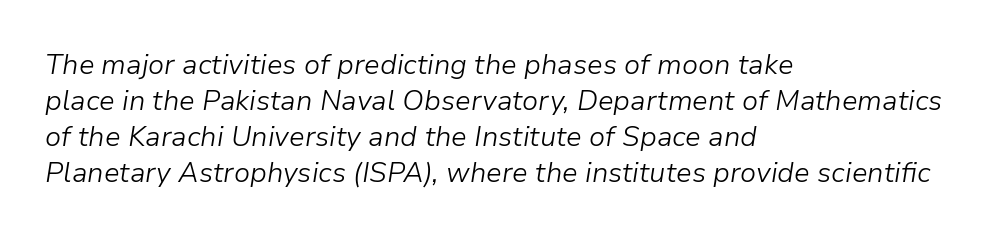
This rendering leaves character spacing at its baseline value. If you measured baseline to baseline, you'd find a middling distance. Clear beneath every line of the passage. Each stroke keeps to a modest, everyday thickness or less. The axis of the letterforms is tilted away from vertical. This rendering uses left alignment, leaving the right contour irregular.
